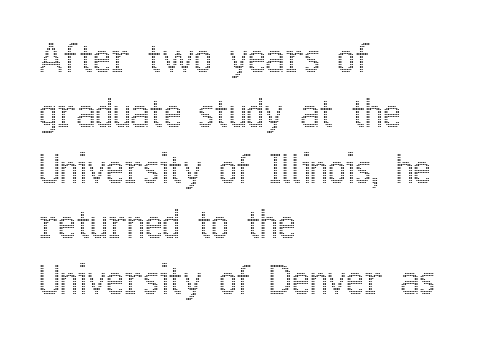
Q: Is the text italic (slanted)? A: No, it is upright.
Q: Is the text underlined? A: No.
Q: How is the paragraph aligned? A: Left-aligned.
Q: Is the spacing between letters normal or unusually wide? A: Normal.
Q: Is the spacing between lines tight, normal or loose? A: Normal.
Q: Width (condensed, normal, or wide)? A: Condensed.
Q: x-height? A: Medium.
Q: Monospaced? A: No.
